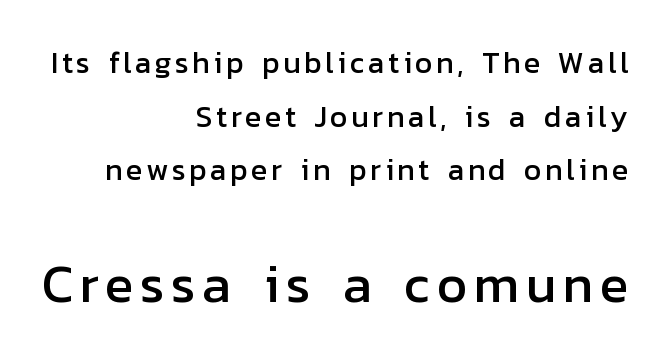
Q: Is the text italic (slanted)? A: No, it is upright.
Q: Is the typeface a serif or a sans-serif typeface? A: Sans-serif.
Q: Is the text underlined? A: No.
Q: How is the paragraph aligned? A: Right-aligned.
Q: Which block of text is set in a larger size, the first (top) or the second (bottom)? A: The second (bottom) one.
Q: Width (condensed, normal, or wide)? A: Normal.
Q: Stroke contrast? A: Low.
Q: x-height? A: Medium.
Q: Monospaced? A: No.
